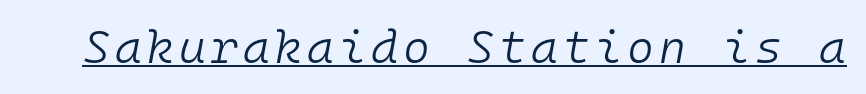
The image shows 46 px light type, italic (leaning right), monospaced; set underlined; low stroke contrast and a medium x-height.
